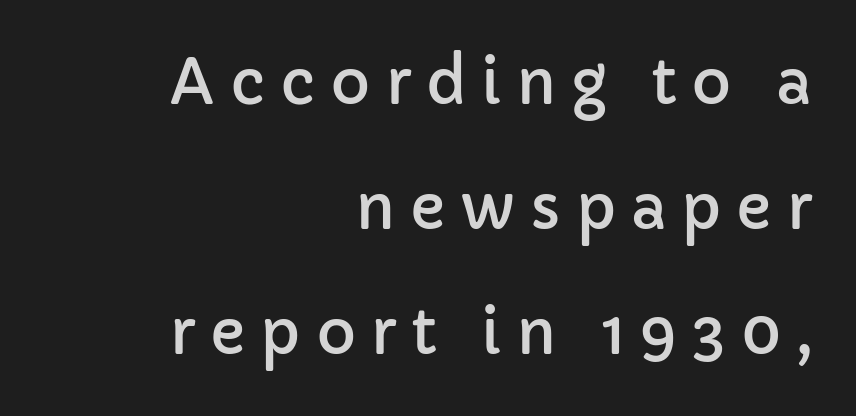
Here the designer chose a conventional face with non-uniform glyph widths. Is there any slant? The stems are plumb. In terms of letterspacing, this is a distinctly airy, spread setting. Grotesque or geometric, the face here clearly has no serifs. Right-aligned paragraph, ragged on the left.
